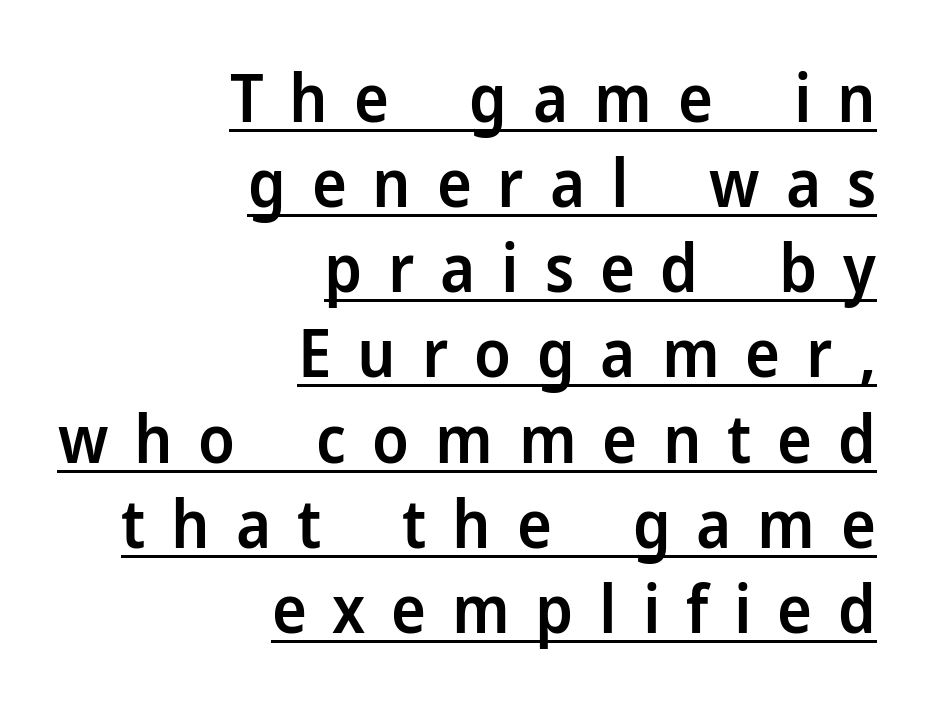
Students, note that the glyphs here are deliberately spaced far apart. A normal amount of white space separates one row of letters from the next. These lines are set flush right with a ragged left edge. The designer went with a sans here, leaving each stem footless. A rule runs beneath these lines of type.
